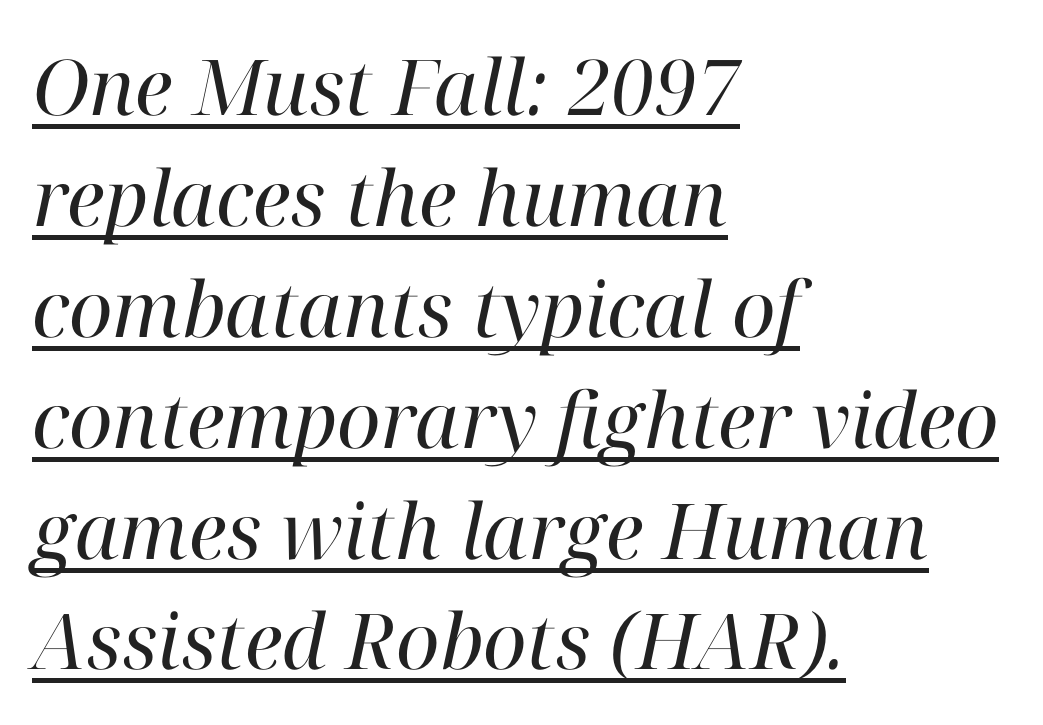
{"serif": "yes", "italic": "yes", "lean": "right", "slant_degrees": 12, "bold": "no", "weight": "regular", "width": "normal", "stroke_contrast": "high", "x_height": "medium", "monospaced": "no", "underline": "yes", "align": "left", "line_spacing": "normal", "line_spacing_ratio": 1.44, "letter_spacing": "normal", "letter_spacing_em": 0.0, "glyph_px": 77}
